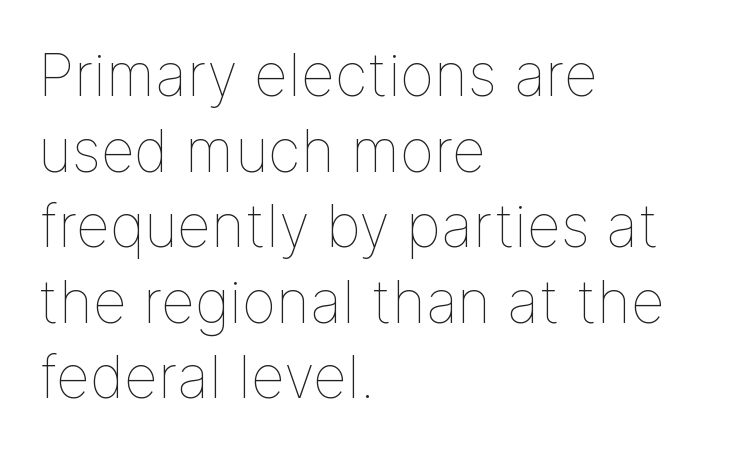
Q: Is the text bold? A: No.
Q: Is the text italic (slanted)? A: No, it is upright.
Q: Is the text underlined? A: No.
Q: How is the paragraph aligned? A: Left-aligned.
Q: Is the spacing between letters normal or unusually wide? A: Normal.
Q: Is the spacing between lines tight, normal or loose? A: Normal.
Q: Width (condensed, normal, or wide)? A: Normal.
Q: Stroke contrast? A: Low.
Q: x-height? A: Medium.
Q: Monospaced? A: No.
